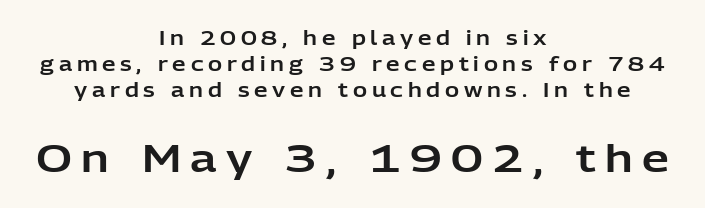
Q: Is the text italic (slanted)? A: No, it is upright.
Q: Is the typeface a serif or a sans-serif typeface? A: Sans-serif.
Q: Is the text underlined? A: No.
Q: How is the paragraph aligned? A: Centered.
Q: Is the spacing between letters normal or unusually wide? A: Unusually wide.
Q: Is the spacing between lines tight, normal or loose? A: Normal.
Q: Which block of text is set in a larger size, the first (top) or the second (bottom)? A: The second (bottom) one.
Q: Width (condensed, normal, or wide)? A: Normal.
Q: Stroke contrast? A: Low.
Q: x-height? A: Medium.
Q: Monospaced? A: No.
